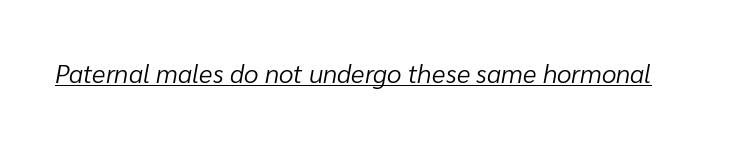
Q: Is the text bold? A: No.
Q: Is the text italic (slanted)? A: Yes, it leans right by about 10 degrees.
Q: Is the text underlined? A: Yes.
Q: Is the spacing between letters normal or unusually wide? A: Normal.
